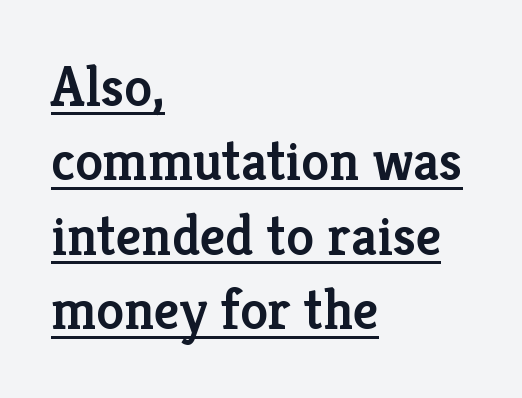
The image shows 56 px semibold serif type, upright; set left-aligned, normal line spacing (1.33x), normal letter spacing, underlined; low stroke contrast and a medium x-height.
